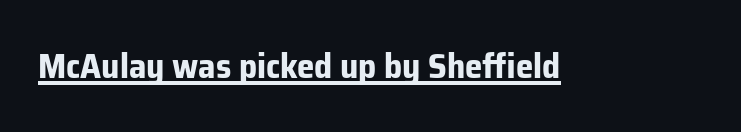
Q: Is the text bold? A: Yes.
Q: Is the text italic (slanted)? A: No, it is upright.
Q: Is the typeface a serif or a sans-serif typeface? A: Sans-serif.
Q: Is the text underlined? A: Yes.
Q: Is the spacing between letters normal or unusually wide? A: Normal.
Q: Width (condensed, normal, or wide)? A: Normal.
Q: Stroke contrast? A: Low.
Q: x-height? A: Medium.
Q: Monospaced? A: No.
